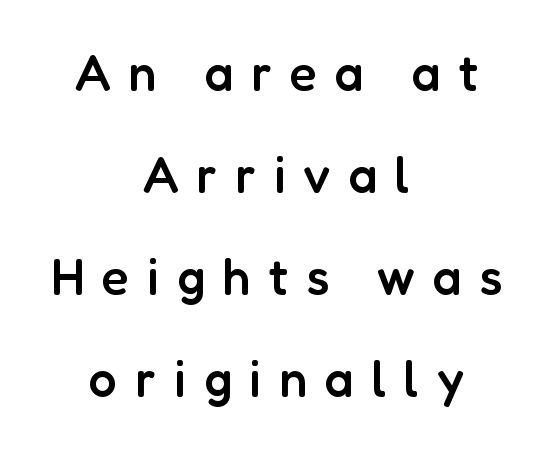
The image shows 50 px semibold sans-serif type, upright; set centered, loose line spacing (2.04x), unusually wide letter spacing (+0.36 em), not underlined; low stroke contrast and a medium x-height.
